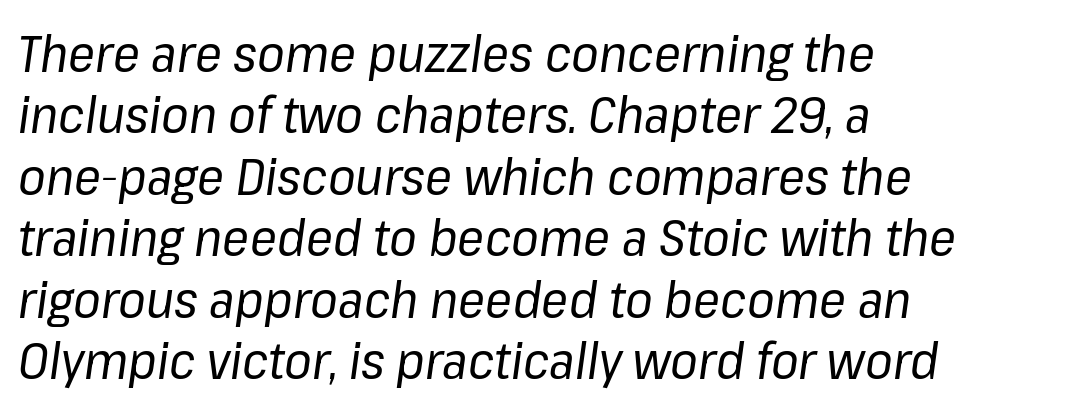
{"italic": "yes", "lean": "right", "slant_degrees": 8, "bold": "no", "weight": "regular", "width": "normal", "stroke_contrast": "low", "x_height": "medium", "monospaced": "no", "underline": "no", "align": "left", "line_spacing_ratio": 1.23, "letter_spacing": "normal", "letter_spacing_em": 0.0, "glyph_px": 50}
